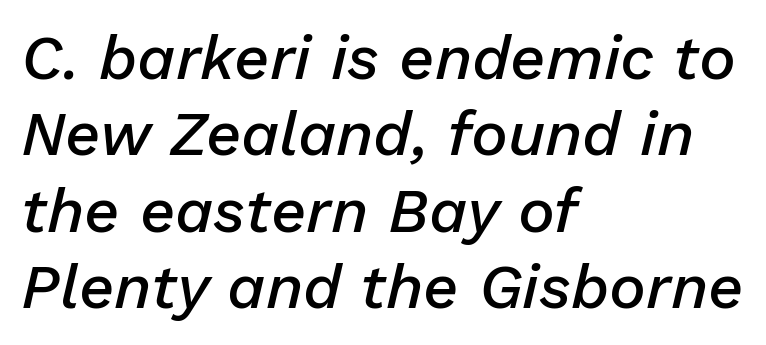
The image shows 62 px semibold type, italic (leaning right); set left-aligned, line spacing 1.23x, normal letter spacing, not underlined; low stroke contrast and a medium x-height.
